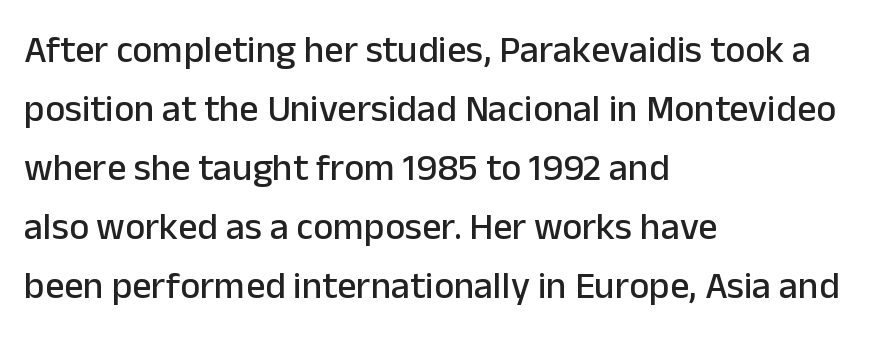
The image shows 38 px sans-serif type, upright; set left-aligned, normal line spacing (1.55x), normal letter spacing, not underlined; low stroke contrast and a medium x-height.
